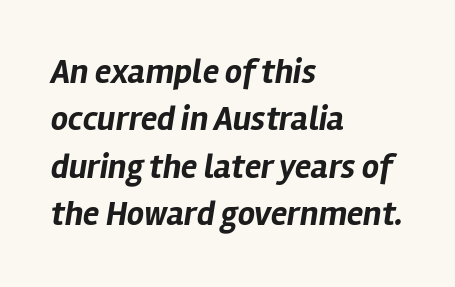
The image shows 34 px bold type, italic (leaning right); set left-aligned, normal line spacing (1.39x), normal letter spacing, not underlined; low stroke contrast and a medium x-height.
